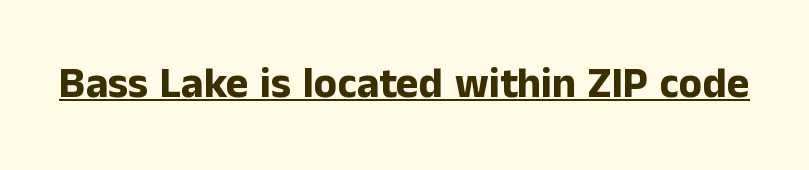
The image shows 43 px bold sans-serif type, upright; set normal letter spacing, underlined; low stroke contrast and a medium x-height.
